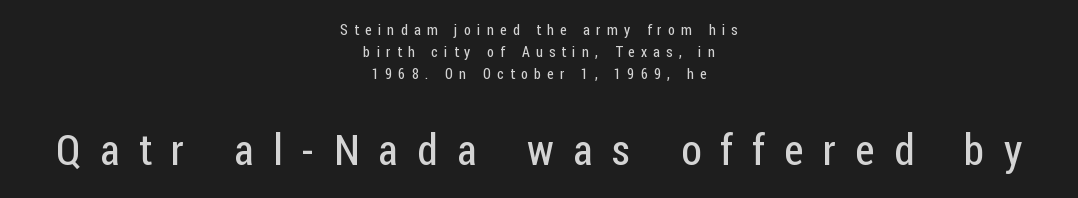
{"serif": "no", "italic": "no", "bold": "no", "weight": "regular", "width": "condensed", "stroke_contrast": "low", "x_height": "medium", "monospaced": "no", "underline": "no", "align": "center", "line_spacing": "normal", "line_spacing_ratio": 1.57, "letter_spacing": "wide", "letter_spacing_em": 0.46, "larger_block": "second", "size_ratio": 3.0, "glyph_px": 42}
